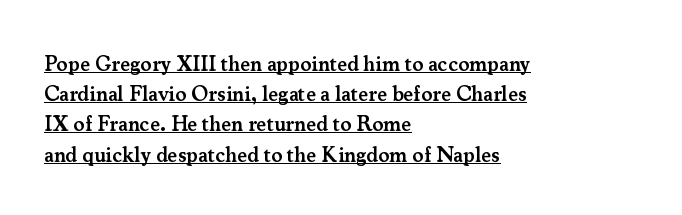
{"italic": "no", "bold": "semi", "underline": "yes", "align": "left", "line_spacing": "normal", "line_spacing_ratio": 1.44, "letter_spacing": "normal", "letter_spacing_em": 0.0, "glyph_px": 21}
